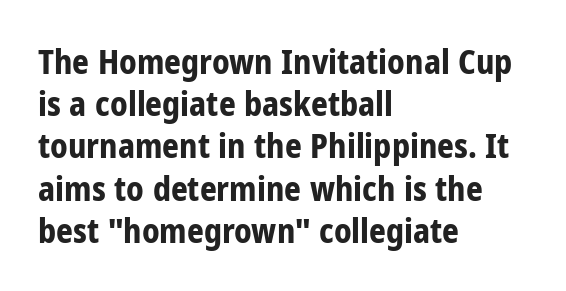
Casual observation: everything's shoved over to the left. Grotesque or geometric, the face here clearly has no serifs. Lines of text with bare space underneath. Compared with an ordinary text face, these strokes are far heavier — a full bold.
